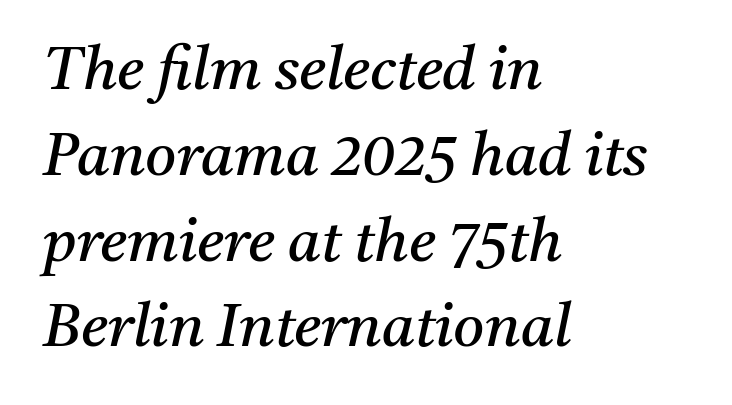
The image shows 60 px regular-weight serif type, italic (leaning right); set left-aligned, normal line spacing (1.43x), normal letter spacing, not underlined; medium stroke contrast and a medium x-height.
